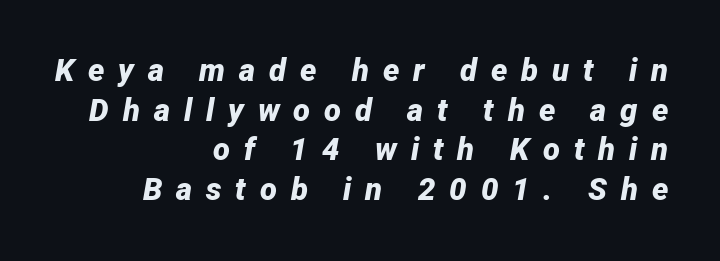
The image shows 31 px bold type, italic (leaning right); set right-aligned, normal line spacing (1.28x), unusually wide letter spacing (+0.45 em), not underlined; low stroke contrast and a medium x-height.
